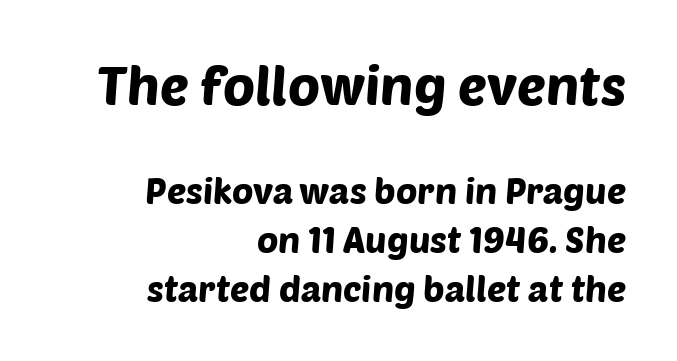
Q: Is the typeface a serif or a sans-serif typeface? A: Sans-serif.
Q: Is the text underlined? A: No.
Q: How is the paragraph aligned? A: Right-aligned.
Q: Is the spacing between letters normal or unusually wide? A: Normal.
Q: Is the spacing between lines tight, normal or loose? A: Normal.
Q: Which block of text is set in a larger size, the first (top) or the second (bottom)? A: The first (top) one.
Q: Width (condensed, normal, or wide)? A: Normal.
Q: Stroke contrast? A: Low.
Q: x-height? A: Large.
Q: Monospaced? A: No.
